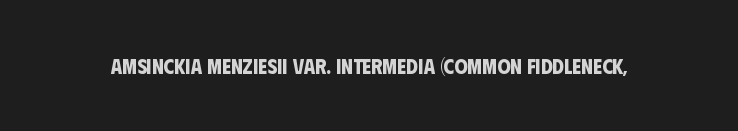
Q: Is the text bold? A: Yes.
Q: Is the text underlined? A: No.
Q: Is the spacing between letters normal or unusually wide? A: Normal.
